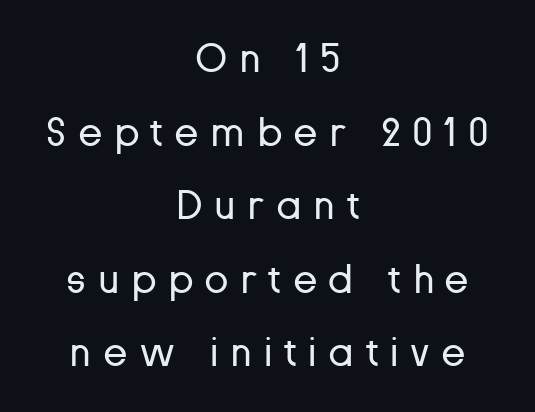
{"serif": "no", "italic": "no", "bold": "no", "weight": "regular", "width": "normal", "stroke_contrast": "low", "x_height": "medium", "monospaced": "no", "underline": "no", "align": "center", "line_spacing_ratio": 1.84, "letter_spacing": "wide", "letter_spacing_em": 0.29, "glyph_px": 40}
